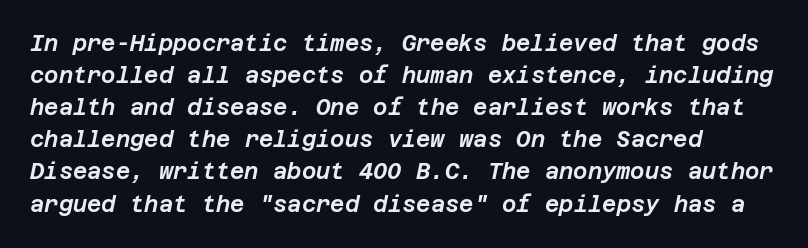
The tracking reads as untouched default to a designer's eye. Each row of text sits above clean, open space. The axis of the letterforms is tilted away from vertical. Left-aligned paragraph, ragged on the right.
